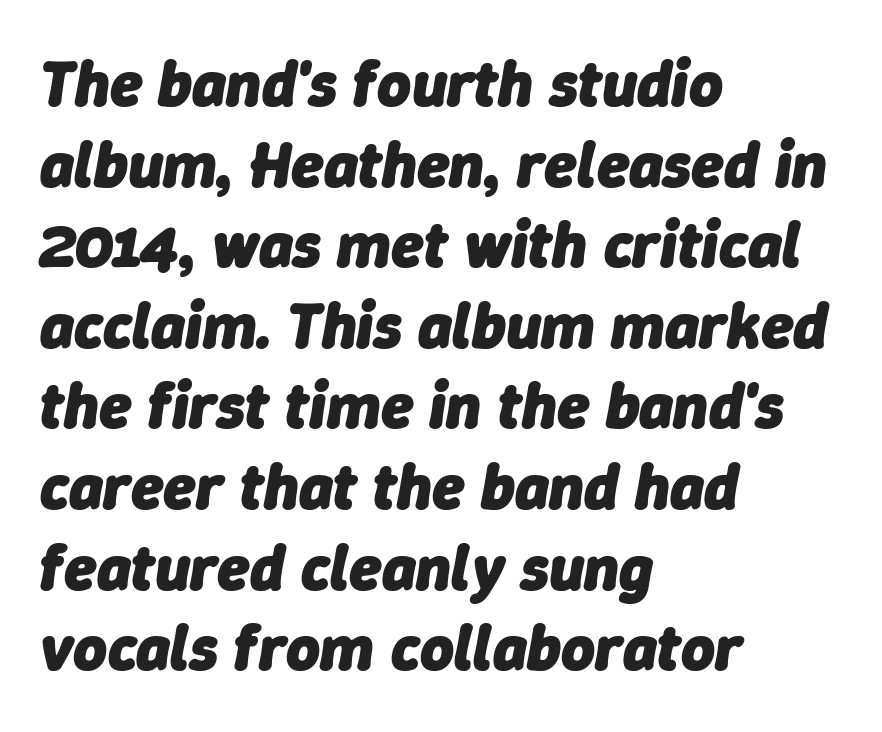
The image shows 65 px heavy type, italic (leaning right); set left-aligned, line spacing 1.24x, normal letter spacing, not underlined; low stroke contrast and a medium x-height.
